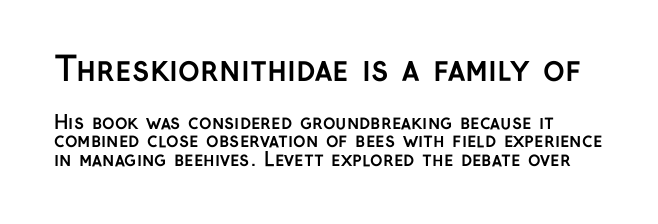
The rendering shrinks the type as you move from the upper chunk to the lower. The space directly below the letters is spotless. Baseline-to-baseline distance is barely more than the letter height. Vertical strokes here are truly vertical. These lines are composed in type without serifs. These lines carry a lot of weight — the face is fully bold.
